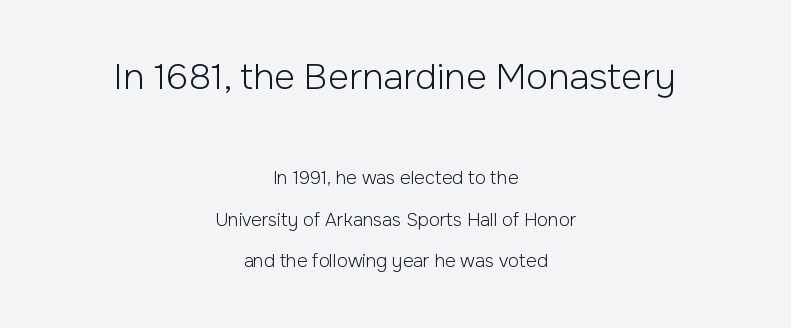
Q: Is the text bold? A: No.
Q: Is the text italic (slanted)? A: No, it is upright.
Q: Is the typeface a serif or a sans-serif typeface? A: Sans-serif.
Q: Is the text underlined? A: No.
Q: How is the paragraph aligned? A: Centered.
Q: Is the spacing between letters normal or unusually wide? A: Normal.
Q: Is the spacing between lines tight, normal or loose? A: Loose.
Q: Which block of text is set in a larger size, the first (top) or the second (bottom)? A: The first (top) one.
Q: Width (condensed, normal, or wide)? A: Normal.
Q: Stroke contrast? A: Low.
Q: x-height? A: Medium.
Q: Monospaced? A: No.
